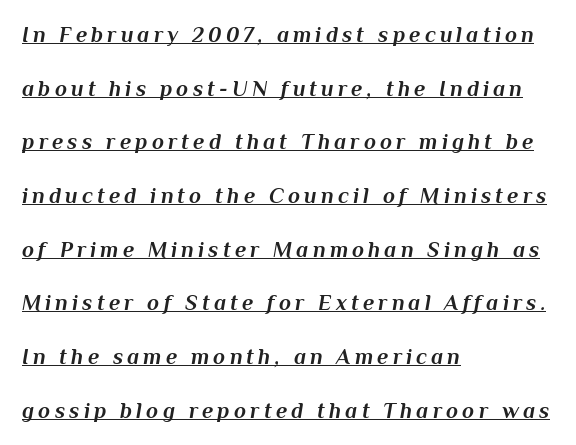
Q: Is the text bold? A: Yes.
Q: Is the text italic (slanted)? A: Yes, it leans right by about 10 degrees.
Q: Is the text underlined? A: Yes.
Q: How is the paragraph aligned? A: Left-aligned.
Q: Is the spacing between lines tight, normal or loose? A: Loose.
